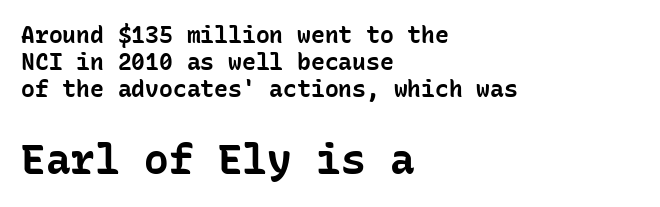
{"serif": "no", "italic": "no", "bold": "yes", "weight": "bold", "width": "normal", "stroke_contrast": "low", "x_height": "medium", "monospaced": "yes", "underline": "no", "align": "left", "line_spacing_ratio": 1.18, "letter_spacing": "normal", "letter_spacing_em": 0.0, "larger_block": "second", "size_ratio": 1.78, "glyph_px": 41}
